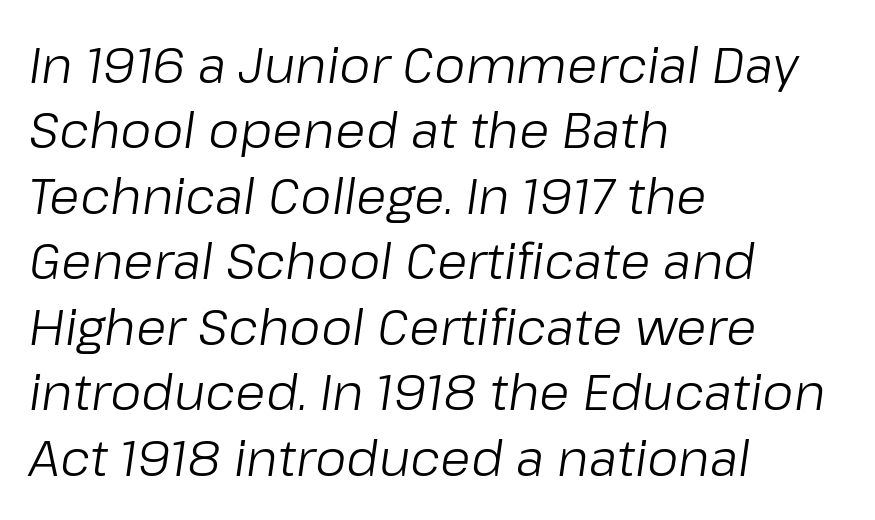
{"italic": "yes", "lean": "right", "slant_degrees": 8, "bold": "no", "weight": "light", "width": "normal", "stroke_contrast": "low", "x_height": "medium", "monospaced": "no", "underline": "no", "align": "left", "line_spacing": "normal", "line_spacing_ratio": 1.31, "letter_spacing": "normal", "letter_spacing_em": 0.0, "glyph_px": 50}
